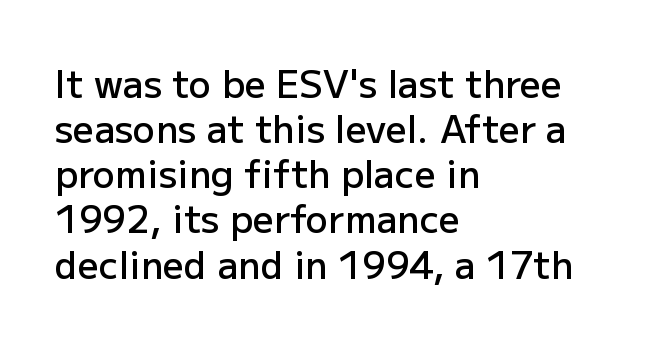
Varying glyph widths throughout — classic text-font behaviour. The type family on display is of the sans-serif kind. Posture: upright roman. No word sits above an underline. Each glyph is drawn with semibold strokes, heavier than normal yet not fully bold.
